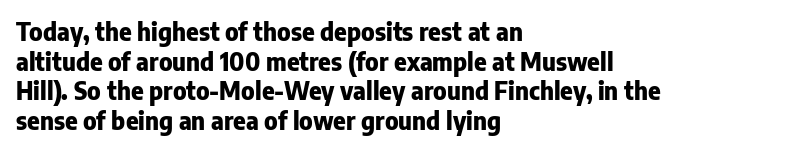
Nobody drew a line under any word here. The lettering stays uniformly vertical, giving the passage a roman look. Each word holds together tightly as a unit, with standard inter-letter gaps. A student would call this left alignment; a typographer would say flush left, rag right. Typographic density is high because the face is bold.
